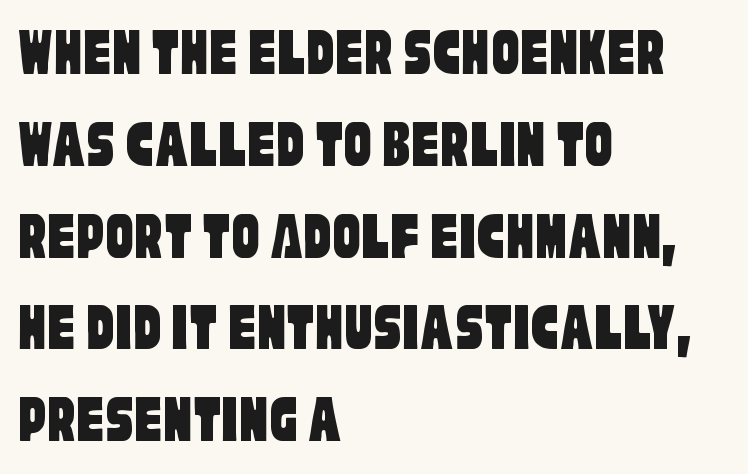
What kind of face is this? One without serifs — a sans. Is this a fixed-width face? No — the glyphs have proportional, varying widths. The face used here is rendered with its standard letterfit. No word sits above an underline. Every row of glyphs begins at an identical x-position on the left.
